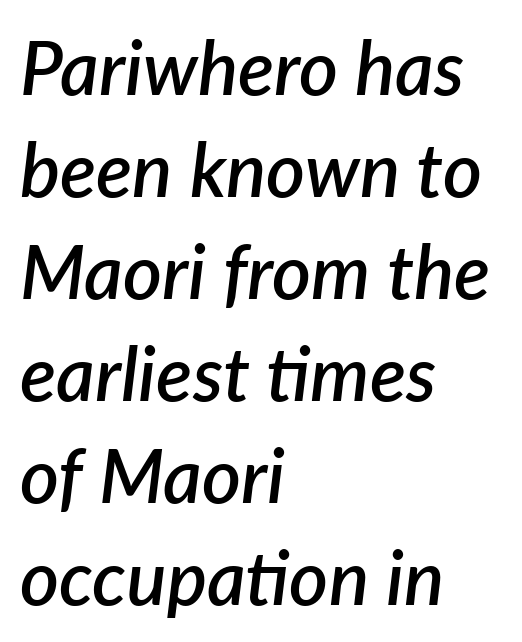
{"italic": "yes", "lean": "right", "slant_degrees": 7, "bold": "semi", "weight": "semibold", "width": "normal", "stroke_contrast": "low", "x_height": "medium", "monospaced": "no", "underline": "no", "align": "left", "line_spacing": "normal", "line_spacing_ratio": 1.36, "letter_spacing": "normal", "letter_spacing_em": 0.0, "glyph_px": 75}
